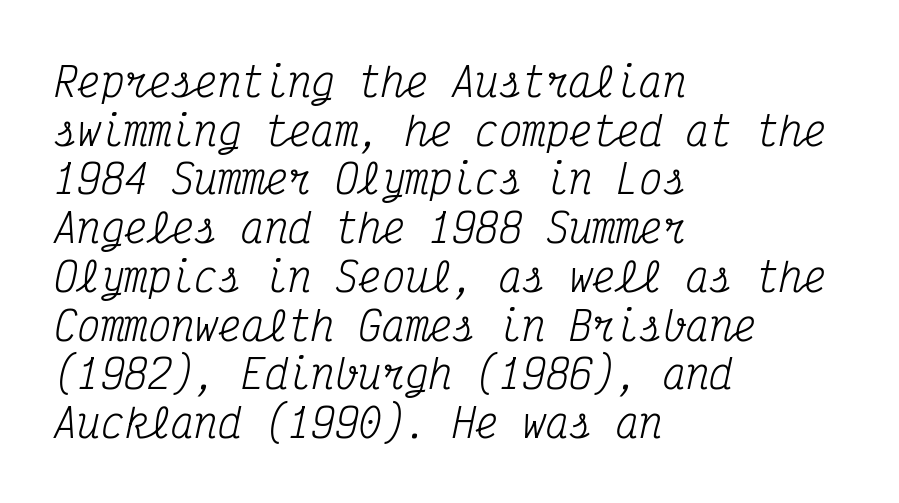
{"serif": "yes", "italic": "yes", "lean": "right", "slant_degrees": 12, "bold": "no", "weight": "regular", "width": "condensed", "stroke_contrast": "medium", "x_height": "medium", "monospaced": "yes", "underline": "no", "align": "left", "line_spacing": "normal", "line_spacing_ratio": 1.25, "letter_spacing": "normal", "letter_spacing_em": 0.0, "glyph_px": 39}
